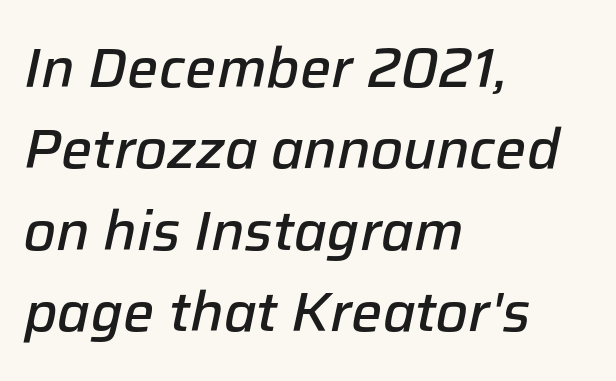
Q: Is the text bold? A: Semi-bold.
Q: Is the text italic (slanted)? A: Yes, it leans right by about 12 degrees.
Q: Is the text underlined? A: No.
Q: How is the paragraph aligned? A: Left-aligned.
Q: Is the spacing between letters normal or unusually wide? A: Normal.
Q: Is the spacing between lines tight, normal or loose? A: Normal.
Q: Width (condensed, normal, or wide)? A: Normal.
Q: Stroke contrast? A: Low.
Q: x-height? A: Medium.
Q: Monospaced? A: No.
